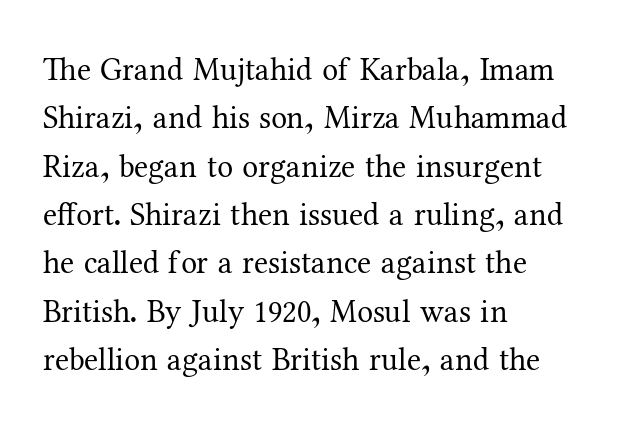
The image shows 32 px regular-weight serif type, upright; set left-aligned, normal line spacing (1.51x), normal letter spacing, not underlined; medium stroke contrast and a medium x-height.
